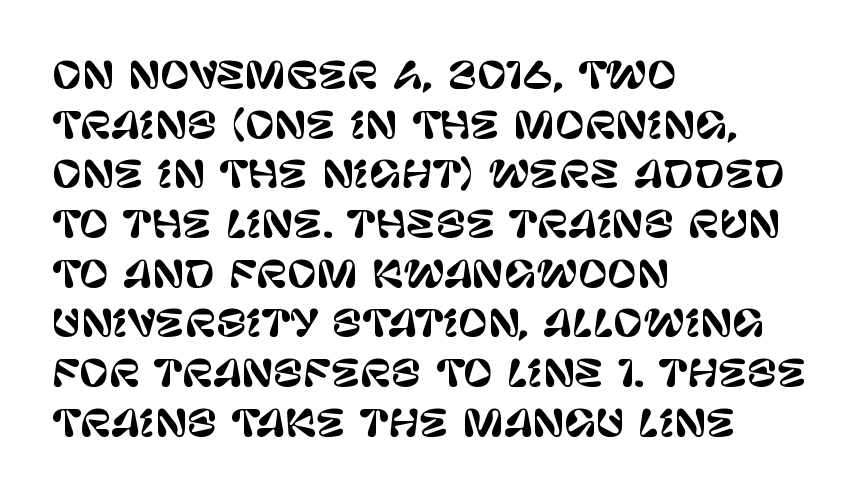
Q: Is the text italic (slanted)? A: Yes.
Q: Is the typeface a serif or a sans-serif typeface? A: Sans-serif.
Q: Is the text underlined? A: No.
Q: How is the paragraph aligned? A: Left-aligned.
Q: Is the spacing between letters normal or unusually wide? A: Normal.
Q: Is the spacing between lines tight, normal or loose? A: Normal.
Q: Width (condensed, normal, or wide)? A: Normal.
Q: Stroke contrast? A: Low.
Q: x-height? A: Large.
Q: Monospaced? A: No.
